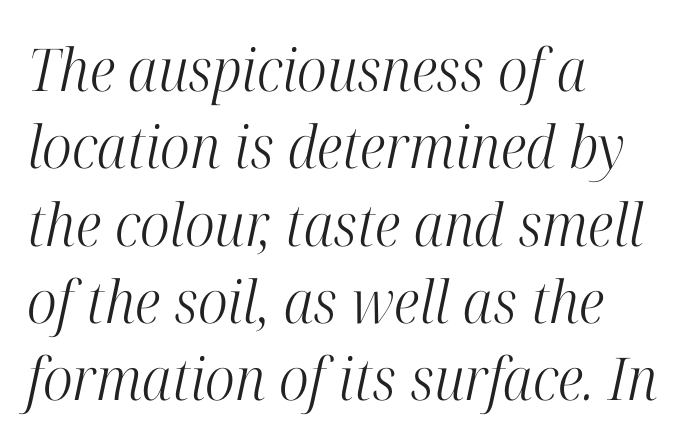
The image shows 59 px light, condensed serif type, italic (leaning right); set left-aligned, normal line spacing (1.31x), normal letter spacing, not underlined; high stroke contrast and a medium x-height.
